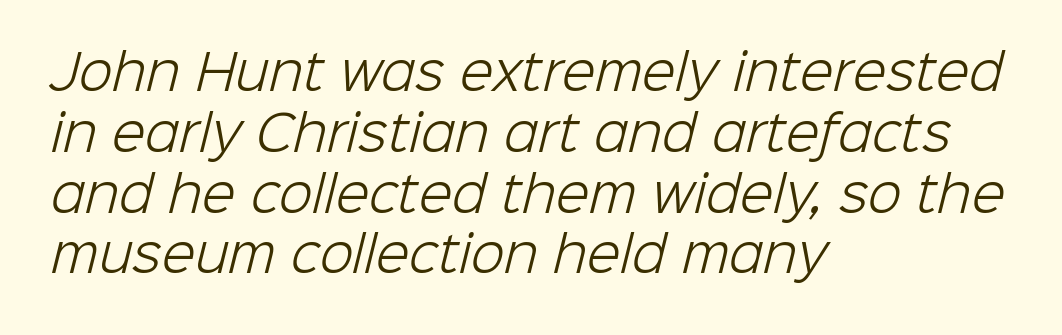
Q: Is the text bold? A: No.
Q: Is the typeface a serif or a sans-serif typeface? A: Sans-serif.
Q: Is the text underlined? A: No.
Q: How is the paragraph aligned? A: Left-aligned.
Q: Is the spacing between letters normal or unusually wide? A: Normal.
Q: Width (condensed, normal, or wide)? A: Normal.
Q: Stroke contrast? A: Low.
Q: x-height? A: Medium.
Q: Monospaced? A: No.
